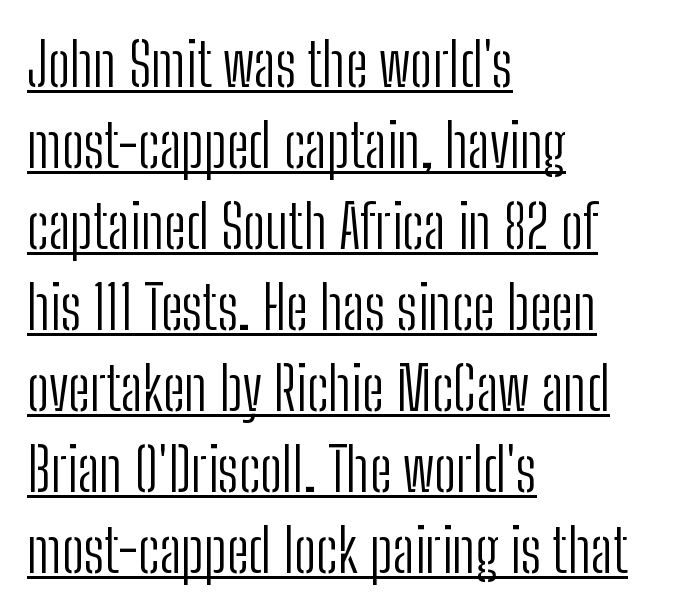
When letters stand straight like this, we call the style roman or upright. This rendering employs a face without finishing strokes, i.e., a sans-serif. One-word summary of the alignment: left. Interline gaps are of average width in this sample.
